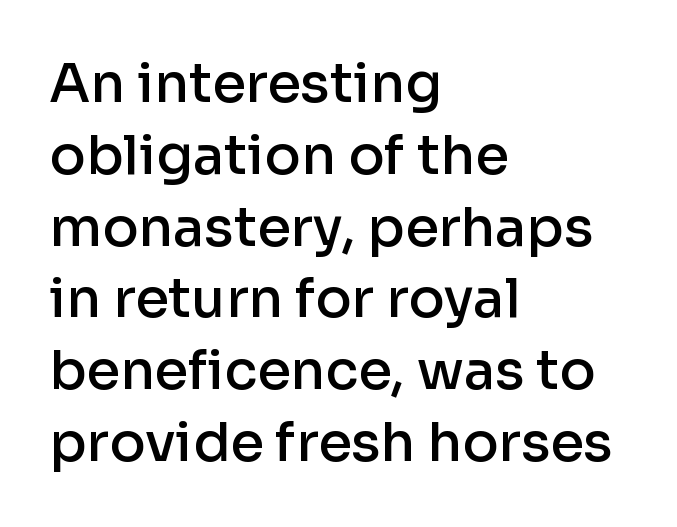
The image shows 54 px semibold sans-serif type, upright; set left-aligned, normal line spacing (1.33x), normal letter spacing, not underlined; low stroke contrast and a medium x-height.
